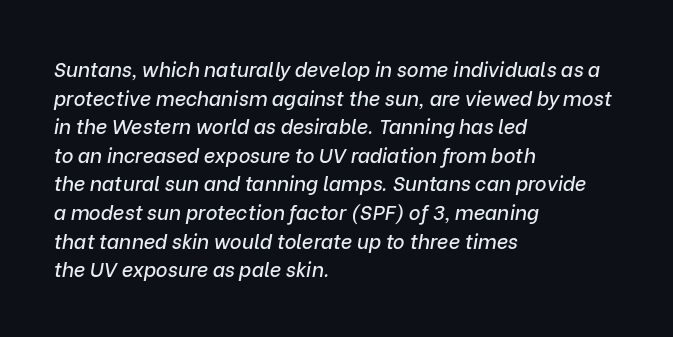
Q: Is the text italic (slanted)? A: Yes, it leans right by about 9 degrees.
Q: Is the text underlined? A: No.
Q: How is the paragraph aligned? A: Left-aligned.
Q: Is the spacing between letters normal or unusually wide? A: Normal.
Q: Is the spacing between lines tight, normal or loose? A: Normal.
